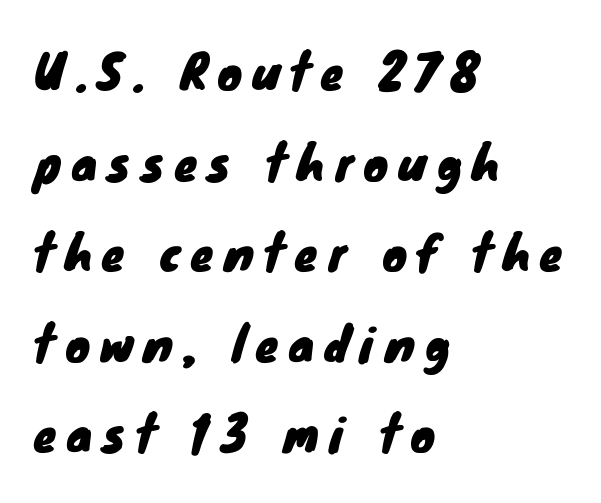
{"serif": "no", "width": "normal", "stroke_contrast": "low", "x_height": "small", "monospaced": "no", "underline": "no", "align": "left", "line_spacing": "loose", "line_spacing_ratio": 1.97, "letter_spacing": "wide", "letter_spacing_em": 0.23, "glyph_px": 46}
